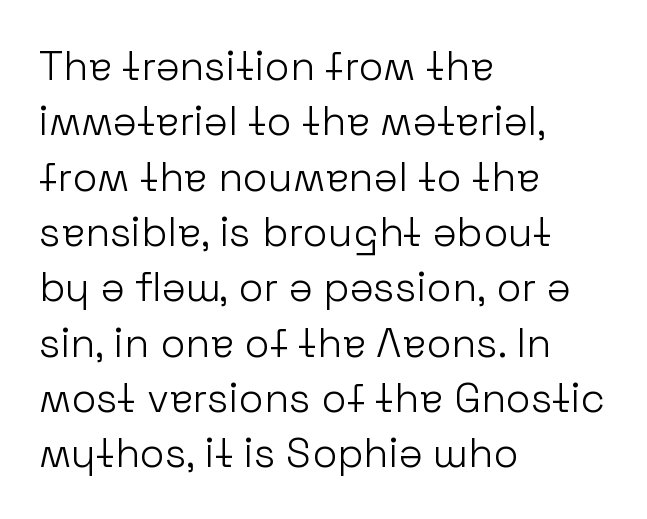
Q: Is the text bold? A: No.
Q: Is the text italic (slanted)? A: No, it is upright.
Q: Is the typeface a serif or a sans-serif typeface? A: Sans-serif.
Q: Is the text underlined? A: No.
Q: How is the paragraph aligned? A: Left-aligned.
Q: Is the spacing between letters normal or unusually wide? A: Normal.
Q: Is the spacing between lines tight, normal or loose? A: Normal.
Q: Width (condensed, normal, or wide)? A: Normal.
Q: Stroke contrast? A: Low.
Q: x-height? A: Medium.
Q: Monospaced? A: No.
